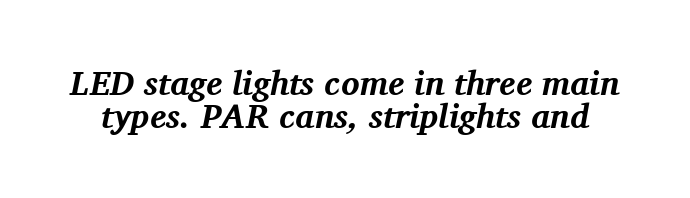
{"serif": "yes", "italic": "yes", "lean": "right", "slant_degrees": 11, "bold": "yes", "weight": "bold", "width": "normal", "stroke_contrast": "medium", "x_height": "medium", "monospaced": "no", "underline": "no", "line_spacing": "tight", "line_spacing_ratio": 0.98, "letter_spacing": "normal", "letter_spacing_em": 0.0, "glyph_px": 34}
